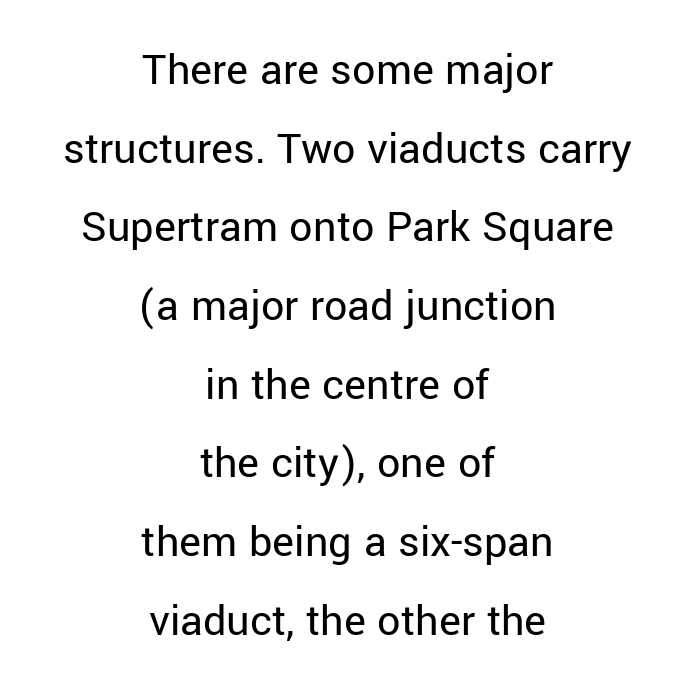
Italic? Not at all — the glyphs are vertical. Lines of text with bare space underneath. Here the glyphs are tracked normally, forming tight word shapes. The letters advance in unequal steps, a hallmark of proportional type. The text was rendered using a sans face with plain stroke endings. The compositor balanced each line on the midline.
